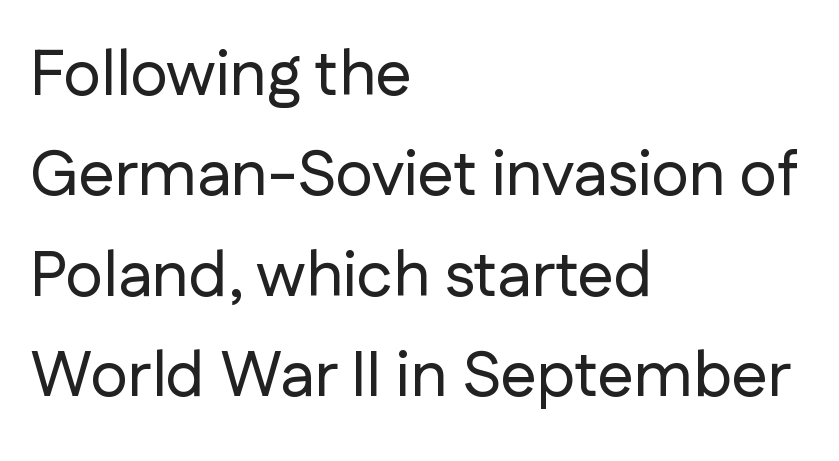
The image shows 64 px sans-serif type, upright; set left-aligned, normal line spacing (1.57x), normal letter spacing, not underlined; low stroke contrast and a medium x-height.
